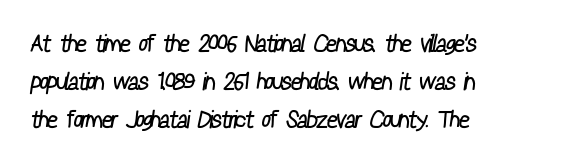
The space beneath each line is pristine and unruled. A normal amount of white space separates one row of letters from the next. Stem width sits at or under what a default text font uses. Alignment: flush left. Tracking here is standard; glyphs follow each other at the usual distance.
